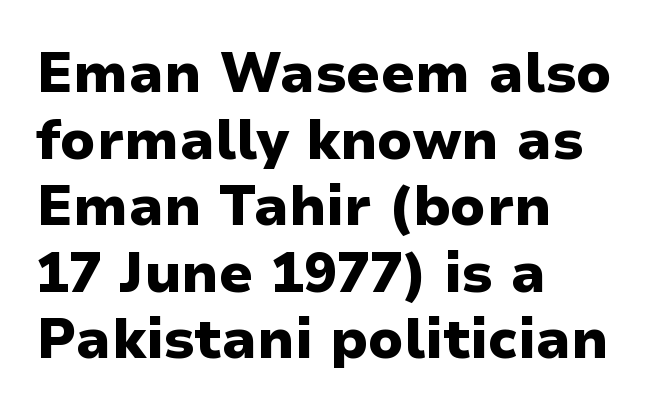
Look at the stroke-to-counter ratio: heavy, a bold. A clean baseline with only descenders dipping below it. Classification — sans serif. Designer's note — italics off, roman on.
